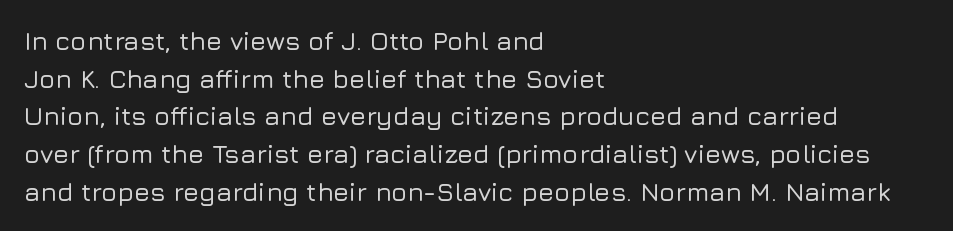
Q: Is the text italic (slanted)? A: No, it is upright.
Q: Is the text underlined? A: No.
Q: How is the paragraph aligned? A: Left-aligned.
Q: Is the spacing between letters normal or unusually wide? A: Normal.
Q: Is the spacing between lines tight, normal or loose? A: Normal.
